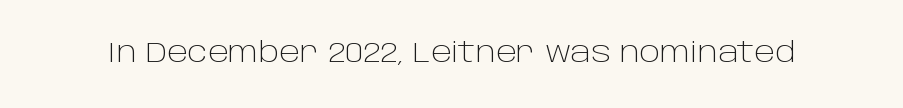
The image shows 28 px light sans-serif type, upright; set normal letter spacing, not underlined; low stroke contrast and a large x-height.
